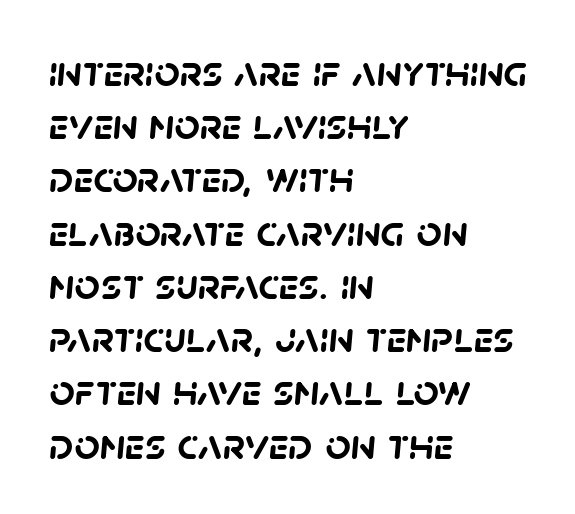
These lines keep a tight, regular rhythm from letter to letter. These lines are rendered in a variable-pitch font. The passage shown is typeset with a sans-serif family. Typesetter's note: full bold, strokes at maximum text heaviness.
